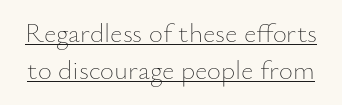
The image shows 27 px text type, upright; set normal line spacing (1.38x), normal letter spacing, underlined.
